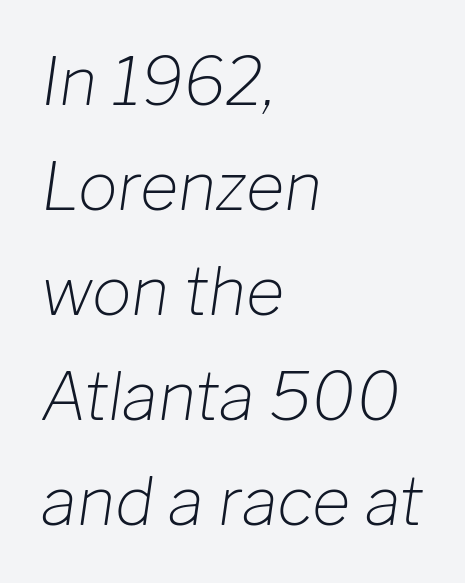
Q: Is the text bold? A: No.
Q: Is the text italic (slanted)? A: Yes, it leans right by about 8 degrees.
Q: Is the text underlined? A: No.
Q: How is the paragraph aligned? A: Left-aligned.
Q: Is the spacing between letters normal or unusually wide? A: Normal.
Q: Is the spacing between lines tight, normal or loose? A: Normal.
Q: Width (condensed, normal, or wide)? A: Normal.
Q: Stroke contrast? A: Low.
Q: x-height? A: Medium.
Q: Monospaced? A: No.
